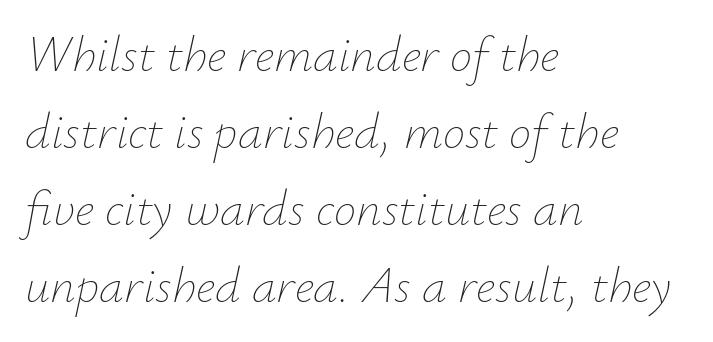
Words appear dense and cohesive because spacing is normal. A typesetter would call this proportional, since set widths differ per character. Characters are canted at an angle relative to the baseline's perpendicular. The typeface has the unassuming heft of standard copy or less. Line starts are locked; line ends wander.
